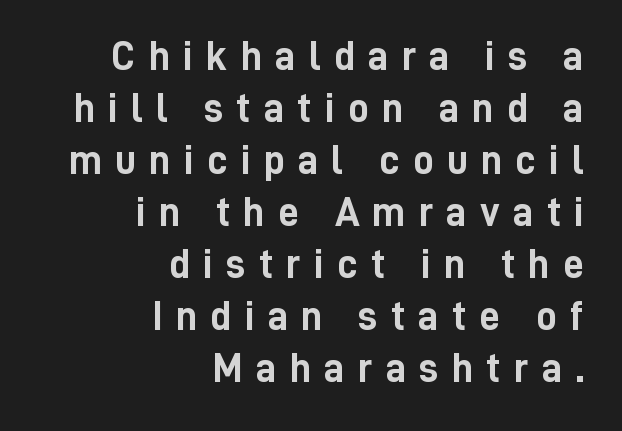
{"serif": "no", "italic": "no", "bold": "yes", "weight": "semibold", "width": "condensed", "stroke_contrast": "low", "x_height": "medium", "monospaced": "no", "underline": "no", "align": "right", "line_spacing": "normal", "line_spacing_ratio": 1.27, "letter_spacing": "wide", "letter_spacing_em": 0.32, "glyph_px": 41}
